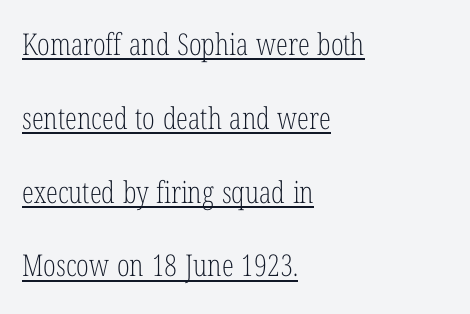
The specimen reads as upright at a glance. Whoever set this chose breathing room over compactness in the vertical rhythm. Caption: face not bold, strokes unweighted. Emphasis is given by a line drawn under the lettering. The paragraph has a hard left edge and a soft right edge.
